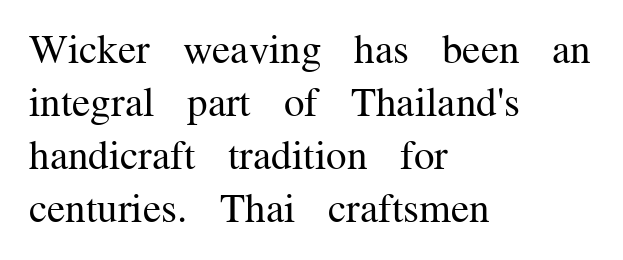
The image shows 41 px regular-weight serif type, upright; set left-aligned, normal line spacing (1.29x), normal letter spacing, not underlined; medium stroke contrast and a medium x-height.
